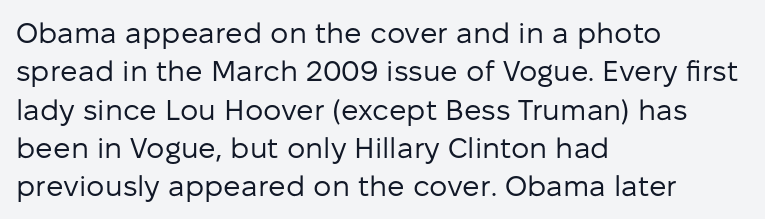
The image shows 29 px regular-weight sans-serif type, upright; set left-aligned, normal line spacing (1.32x), normal letter spacing, not underlined; low stroke contrast and a medium x-height.
